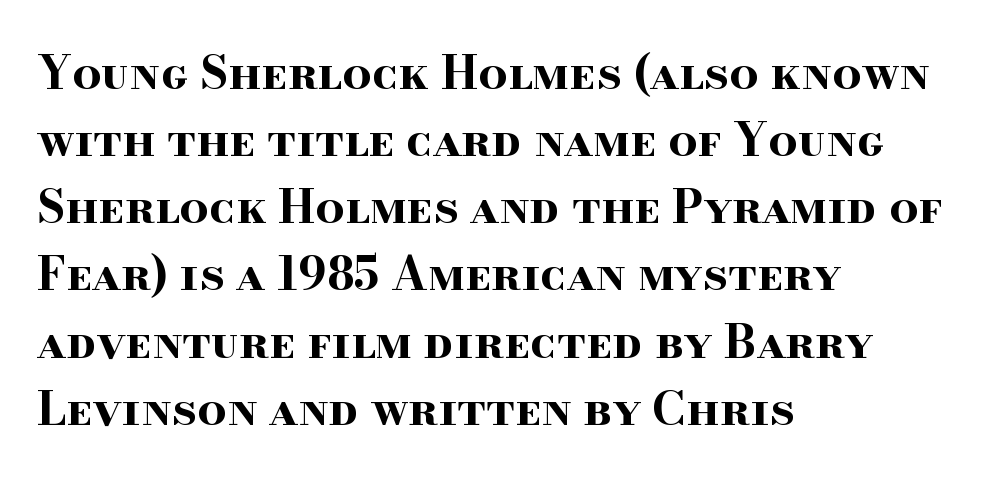
The image shows 46 px bold, wide serif type, upright; set left-aligned, normal line spacing (1.46x), normal letter spacing, not underlined; high stroke contrast and a small x-height.
